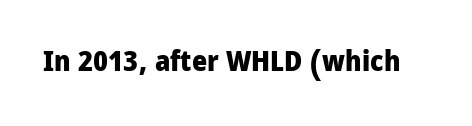
{"serif": "no", "italic": "no", "bold": "yes", "weight": "heavy", "width": "condensed", "stroke_contrast": "low", "x_height": "large", "monospaced": "no", "underline": "no", "letter_spacing": "normal", "letter_spacing_em": 0.0, "glyph_px": 29}
